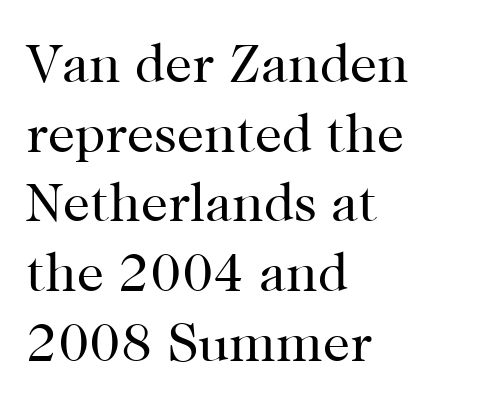
The image shows 54 px regular-weight serif type, upright; set left-aligned, normal line spacing (1.29x), normal letter spacing, not underlined; high stroke contrast and a medium x-height.
